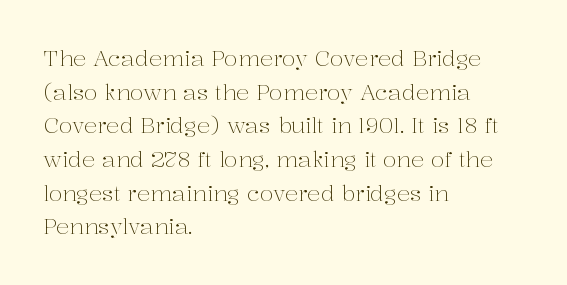
Q: Is the text bold? A: No.
Q: Is the text italic (slanted)? A: No, it is upright.
Q: Is the text underlined? A: No.
Q: How is the paragraph aligned? A: Left-aligned.
Q: Is the spacing between letters normal or unusually wide? A: Normal.
Q: Is the spacing between lines tight, normal or loose? A: Normal.
